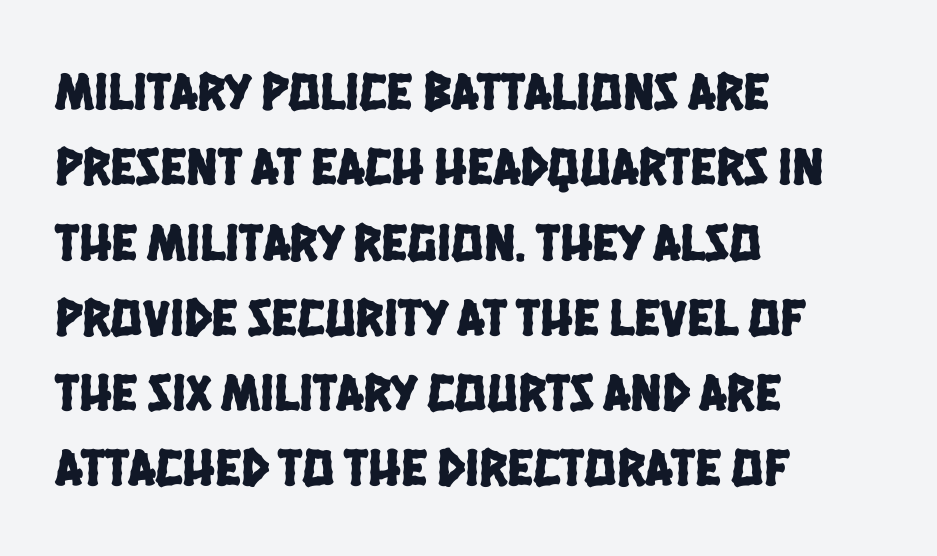
Q: Is the typeface a serif or a sans-serif typeface? A: Sans-serif.
Q: Is the text underlined? A: No.
Q: How is the paragraph aligned? A: Left-aligned.
Q: Is the spacing between letters normal or unusually wide? A: Normal.
Q: Is the spacing between lines tight, normal or loose? A: Normal.
Q: Width (condensed, normal, or wide)? A: Condensed.
Q: Stroke contrast? A: Low.
Q: x-height? A: Large.
Q: Monospaced? A: No.
